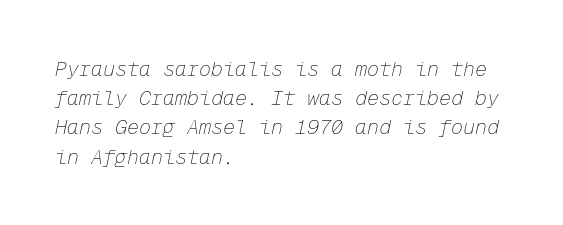
Baseline-to-baseline distance is the conventional proportion of letter height. On a weight scale, this lands at 450 or below. Does extra space separate the letters? No, they use regular spacing. One-word summary of the alignment: left.
